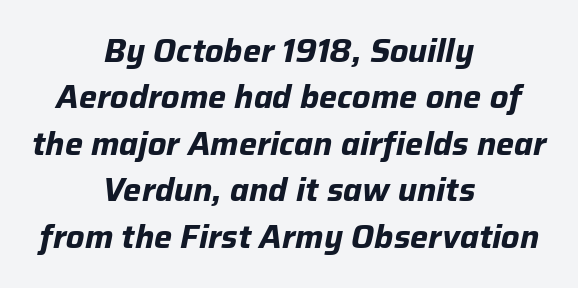
The image shows 32 px bold type, italic (leaning right); set centered, normal line spacing (1.45x), normal letter spacing, not underlined; low stroke contrast and a medium x-height.
